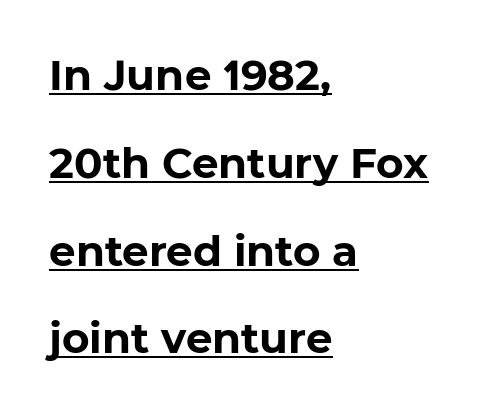
Q: Is the text bold? A: Yes.
Q: Is the typeface a serif or a sans-serif typeface? A: Sans-serif.
Q: Is the text underlined? A: Yes.
Q: How is the paragraph aligned? A: Left-aligned.
Q: Is the spacing between letters normal or unusually wide? A: Normal.
Q: Is the spacing between lines tight, normal or loose? A: Loose.
Q: Width (condensed, normal, or wide)? A: Normal.
Q: Stroke contrast? A: Low.
Q: x-height? A: Medium.
Q: Monospaced? A: No.
